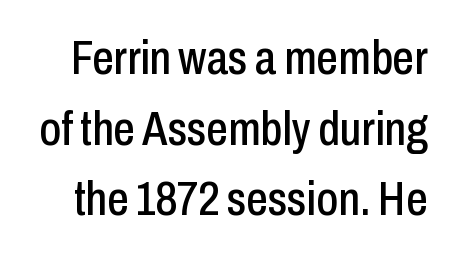
{"serif": "no", "italic": "no", "width": "condensed", "stroke_contrast": "low", "x_height": "medium", "monospaced": "no", "underline": "no", "line_spacing": "normal", "line_spacing_ratio": 1.47, "letter_spacing": "normal", "letter_spacing_em": 0.0, "glyph_px": 48}
